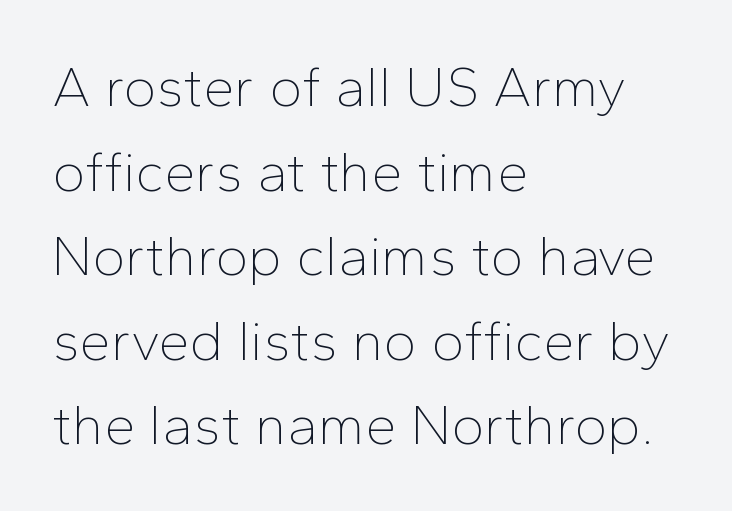
{"serif": "no", "italic": "no", "bold": "no", "weight": "thin", "width": "normal", "stroke_contrast": "low", "x_height": "medium", "monospaced": "no", "underline": "no", "align": "left", "line_spacing": "normal", "line_spacing_ratio": 1.51, "letter_spacing": "normal", "letter_spacing_em": 0.0, "glyph_px": 56}
